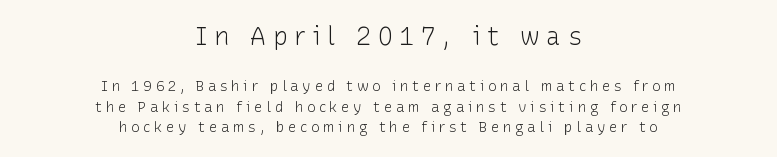
Q: Is the text bold? A: No.
Q: Is the text italic (slanted)? A: No, it is upright.
Q: Is the text underlined? A: No.
Q: How is the paragraph aligned? A: Centered.
Q: Is the spacing between letters normal or unusually wide? A: Unusually wide.
Q: Is the spacing between lines tight, normal or loose? A: Normal.
Q: Which block of text is set in a larger size, the first (top) or the second (bottom)? A: The first (top) one.
